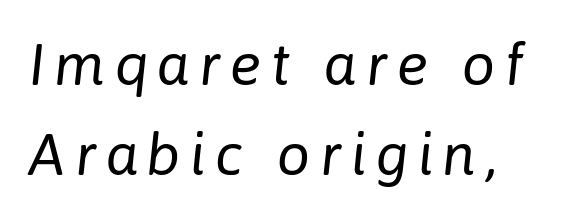
The image shows 59 px regular-weight type, italic (leaning right); set left-aligned, normal line spacing (1.52x), not underlined; low stroke contrast and a medium x-height.
